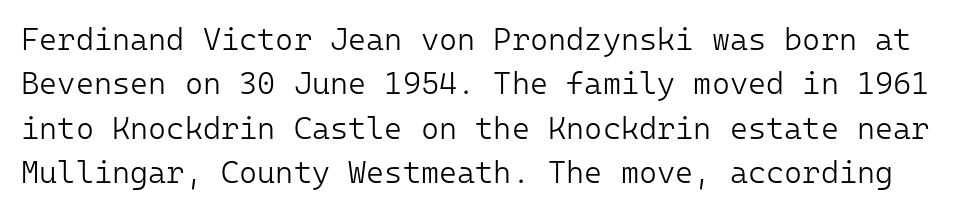
{"serif": "no", "italic": "no", "bold": "no", "weight": "light", "width": "normal", "stroke_contrast": "low", "x_height": "medium", "monospaced": "yes", "underline": "no", "line_spacing": "normal", "line_spacing_ratio": 1.43, "letter_spacing": "normal", "letter_spacing_em": 0.0, "glyph_px": 31}
